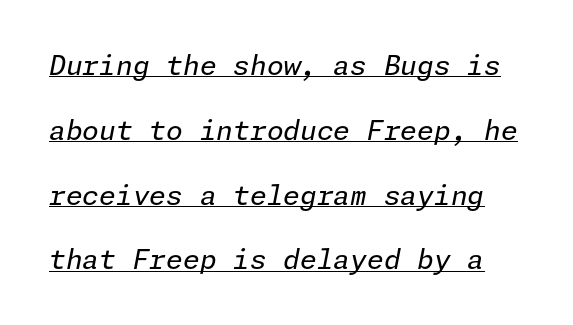
The rendering uses the underline text-decoration. The passage shown has conventional tracking throughout. Whoever set this chose breathing room over compactness in the vertical rhythm. Weight class: somewhere from thin through regular. Emphasis-style slanted type is in use.
